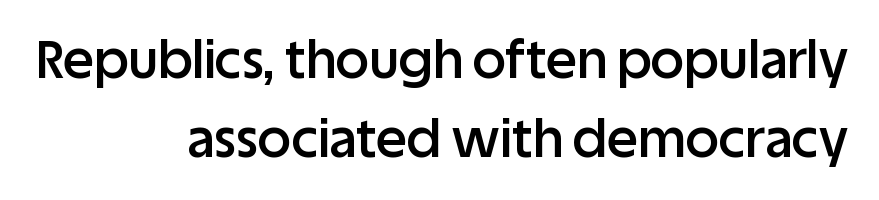
{"serif": "no", "italic": "no", "bold": "semi", "weight": "semibold", "width": "normal", "stroke_contrast": "low", "x_height": "large", "monospaced": "no", "underline": "no", "align": "right", "line_spacing": "normal", "line_spacing_ratio": 1.51, "letter_spacing": "normal", "letter_spacing_em": 0.0, "glyph_px": 52}
